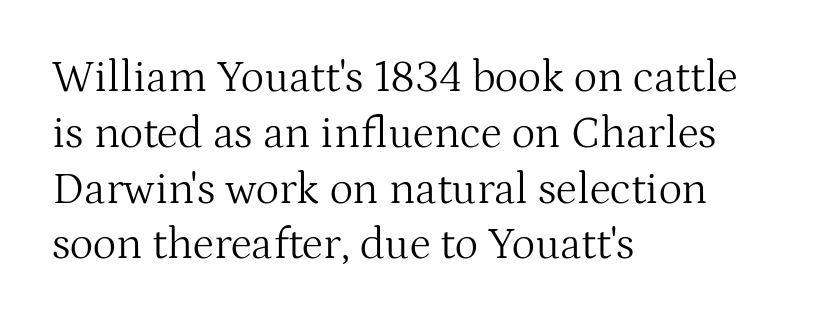
The image shows 45 px light serif type, upright; set left-aligned, line spacing 1.24x, normal letter spacing, not underlined; medium stroke contrast and a medium x-height.
